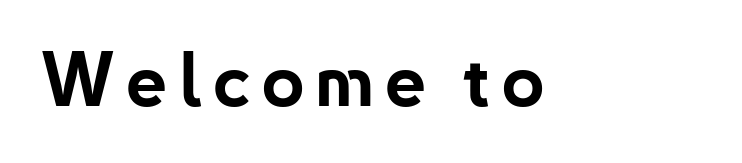
The passage shown is typed in a proportional face where columns would drift. Emphasis by weight is at full strength: bold. Check the space under the baseline: it is left empty. No italicization has been applied; the sample stays upright. You can tell from the bare stems that sans-serif type was used.
